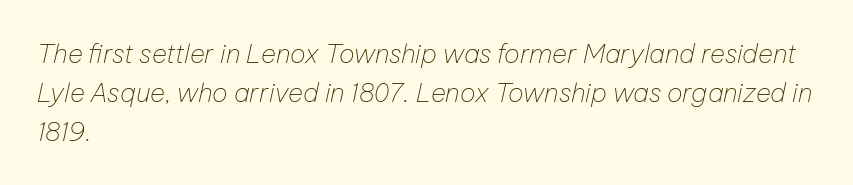
The image shows 26 px text type, italic (leaning right); set left-aligned, normal line spacing (1.5x), normal letter spacing, not underlined.
